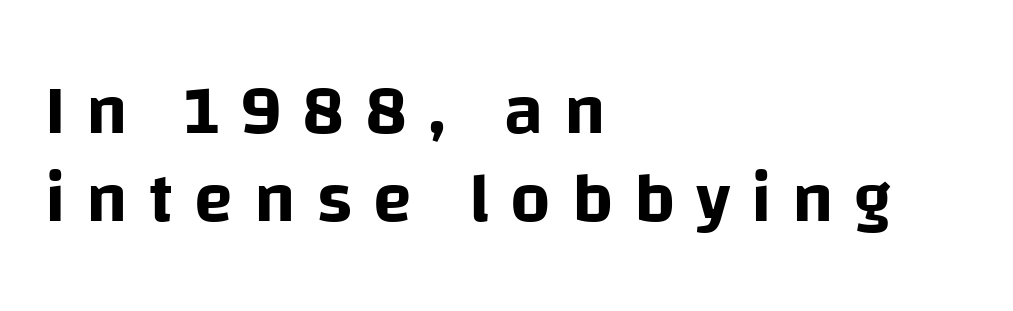
Q: Is the text italic (slanted)? A: No, it is upright.
Q: Is the typeface a serif or a sans-serif typeface? A: Sans-serif.
Q: Is the text underlined? A: No.
Q: How is the paragraph aligned? A: Left-aligned.
Q: Is the spacing between letters normal or unusually wide? A: Unusually wide.
Q: Width (condensed, normal, or wide)? A: Normal.
Q: Stroke contrast? A: Low.
Q: x-height? A: Large.
Q: Monospaced? A: No.
